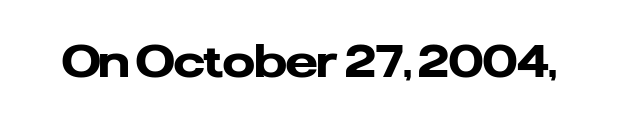
The image shows 45 px heavy sans-serif type, upright; set normal letter spacing, not underlined; low stroke contrast and a medium x-height.
